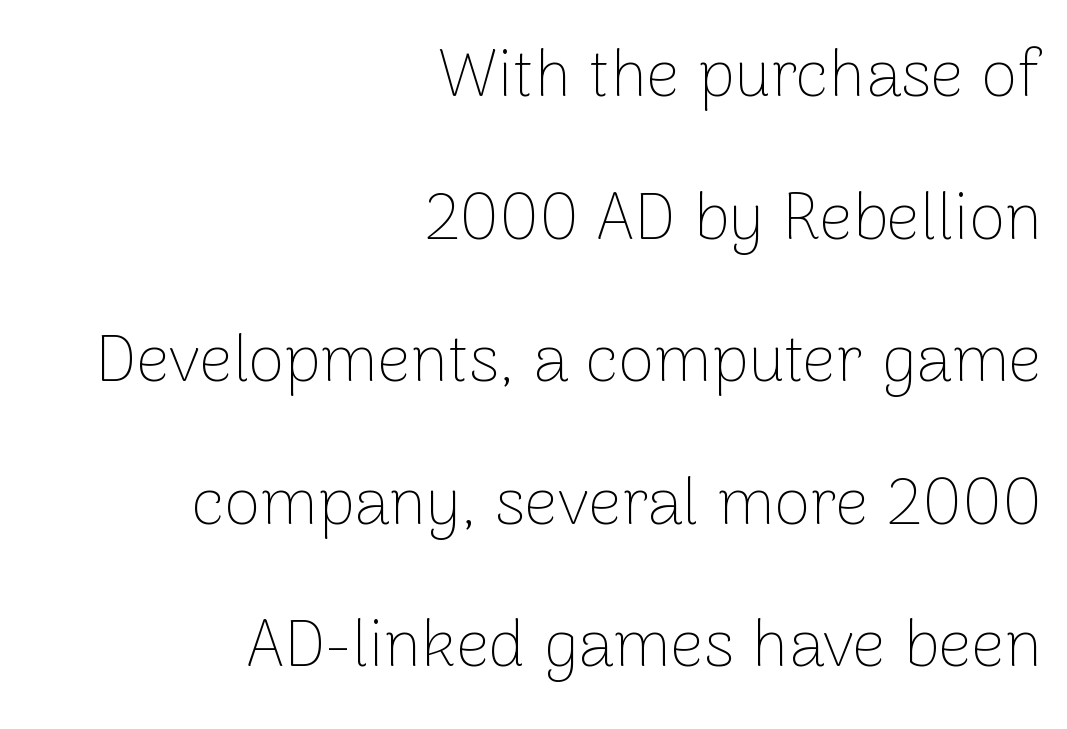
{"serif": "no", "italic": "no", "bold": "no", "weight": "thin", "width": "normal", "stroke_contrast": "low", "x_height": "medium", "monospaced": "no", "underline": "no", "align": "right", "line_spacing": "loose", "line_spacing_ratio": 2.16, "letter_spacing": "normal", "letter_spacing_em": 0.0, "glyph_px": 66}
